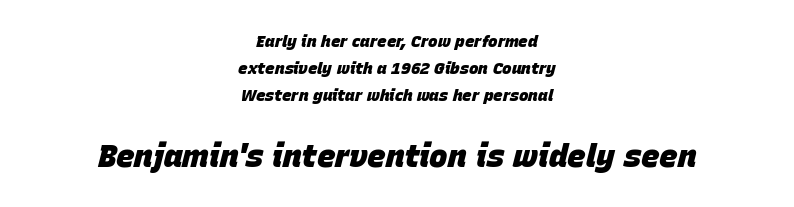
Note the varied advance widths — an 'i' is clearly narrower than an 'm'. The typesetting leans heavy: a genuine bold. Clear beneath every line of the passage. Compared with typical paragraphs, the rows here are spaced about the same. The lettering tilts uniformly, giving the passage an italic look. The following chunk of copy outweighs the initial chunk in type size.
